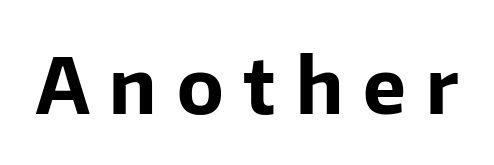
I'd describe the lettering as bold — thick and assertive. Proportional: the letters do not fall into vertical columns. Rule under the text: the space is simply empty. The axis of the letterforms is exactly vertical. The rendering inserts visible extra space after every character. The characters display no serif detailing; their extremities are plain.
